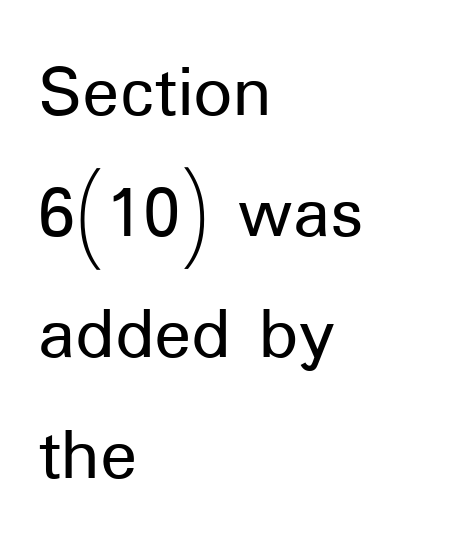
{"serif": "no", "italic": "no", "width": "normal", "stroke_contrast": "low", "x_height": "medium", "monospaced": "no", "underline": "no", "align": "left", "line_spacing": "normal", "line_spacing_ratio": 1.57, "letter_spacing": "normal", "letter_spacing_em": 0.0, "glyph_px": 77}
